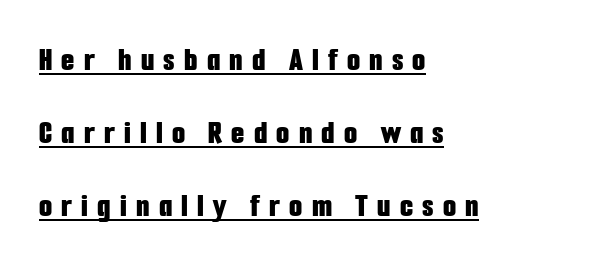
This rendering uses left alignment, leaving the right contour irregular. Looks like regular typesetting: each glyph gets only the width it needs. The passage shown is underscored from start to finish. I'd call this a sans setting — the letters go barefoot.
